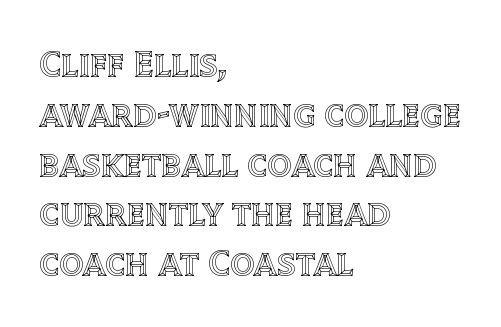
Q: Is the text italic (slanted)? A: No, it is upright.
Q: Is the text underlined? A: No.
Q: How is the paragraph aligned? A: Left-aligned.
Q: Is the spacing between letters normal or unusually wide? A: Normal.
Q: Is the spacing between lines tight, normal or loose? A: Normal.
Q: Width (condensed, normal, or wide)? A: Normal.
Q: x-height? A: Large.
Q: Monospaced? A: No.
